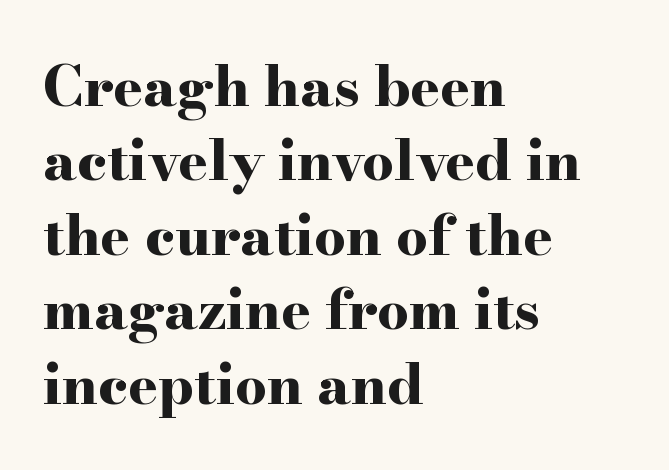
Reading down the block, your eye returns to a fixed left position each line. Is this a sans? No — the strokes have serifs. Glance below the letters and you will spot only blank space. Leading matches the norm, producing a regular column. Each word holds together tightly as a unit, with standard inter-letter gaps.
